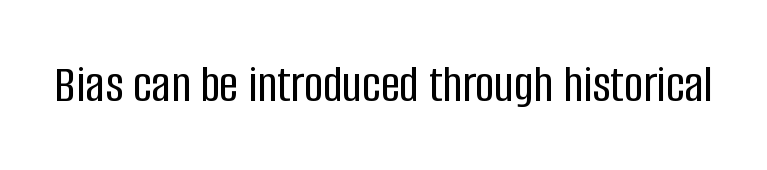
Note the varied advance widths — an 'i' is clearly narrower than an 'm'. The glyphs are unaccompanied by any horizontal stroke below them. Italic? Not at all — the glyphs are vertical. Short note: letters normally spaced. Each letter's strokes conclude bluntly, with no projecting serifs.
